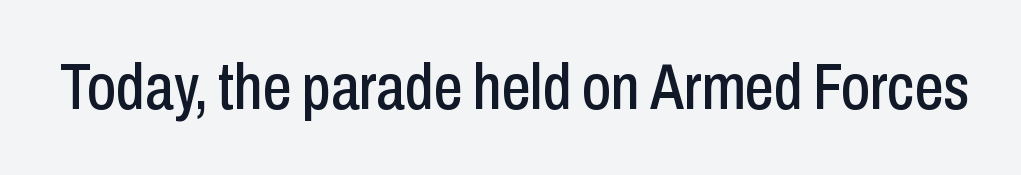
The baseline area is clear. Each word holds together tightly as a unit, with standard inter-letter gaps. Ordinary non-slanted type is in use. The font family rendered here belongs to the sans-serif group.
